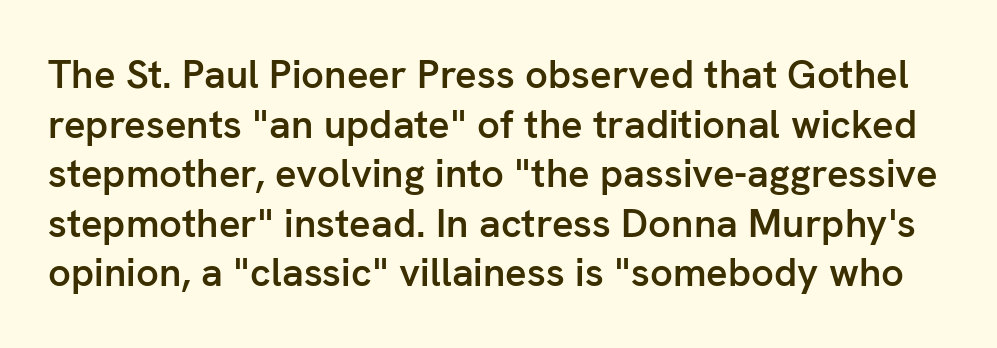
{"serif": "no", "italic": "no", "bold": "semi", "weight": "semibold", "width": "normal", "stroke_contrast": "low", "x_height": "medium", "monospaced": "no", "underline": "no", "line_spacing_ratio": 1.24, "letter_spacing": "normal", "letter_spacing_em": 0.0, "glyph_px": 40}
